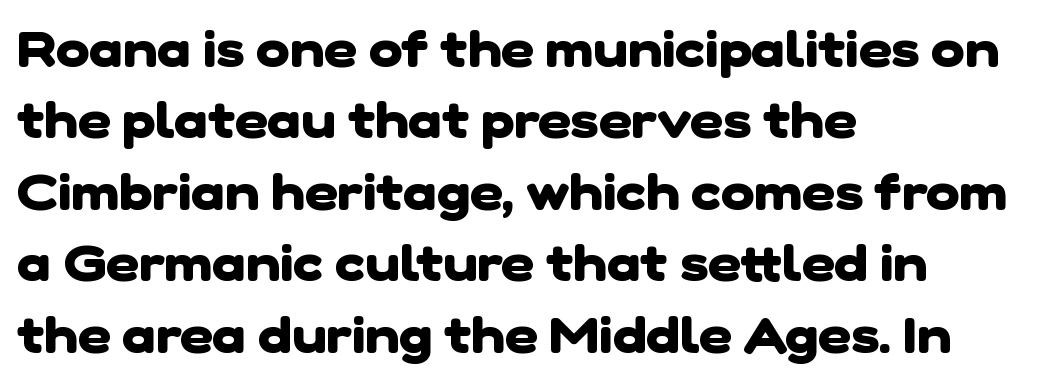
The image shows 51 px heavy sans-serif type; set left-aligned, normal line spacing (1.4x), normal letter spacing, not underlined; low stroke contrast and a medium x-height.
